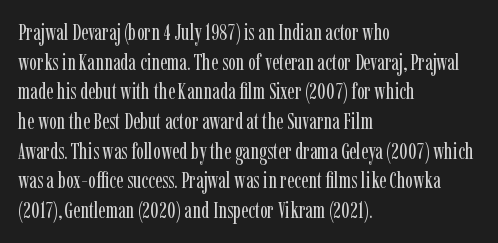
Q: Is the text bold? A: No.
Q: Is the text italic (slanted)? A: No, it is upright.
Q: Is the text underlined? A: No.
Q: How is the paragraph aligned? A: Left-aligned.
Q: Is the spacing between letters normal or unusually wide? A: Normal.
Q: Is the spacing between lines tight, normal or loose? A: Normal.
